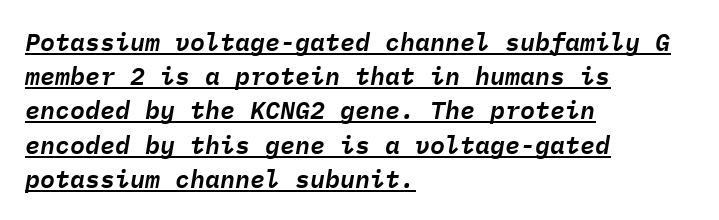
The image shows 25 px text type, italic (leaning right); set left-aligned, normal line spacing (1.37x), normal letter spacing, underlined.
